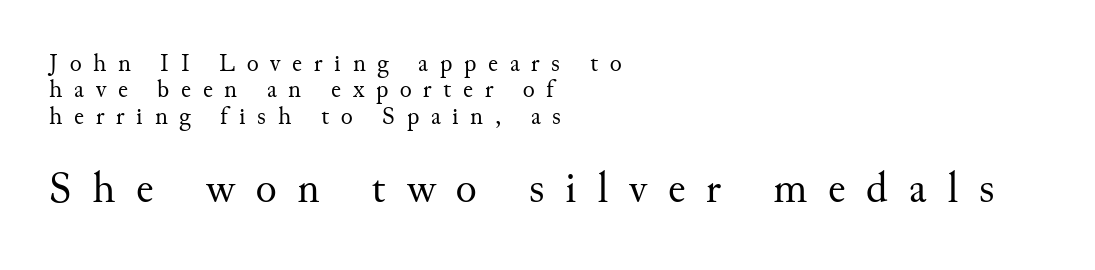
In terms of leading, this rendering errs on the cramped side. Note: smaller setting up top, larger setting below. A clean baseline with only descenders dipping below it. The passage shown is typed in a proportional face where columns would drift.
